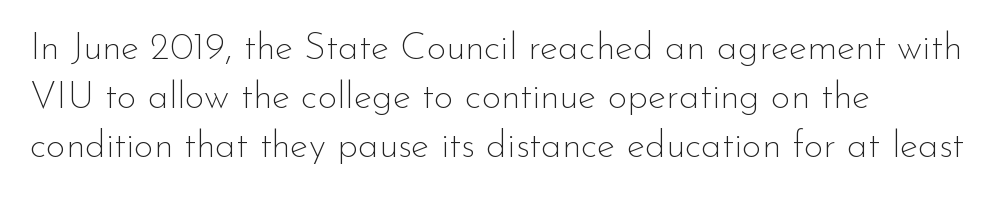
Looks like regular typesetting: each glyph gets only the width it needs. The zone under the glyphs is completely vacant. Posture: straight, roman, zero tilt. A normal amount of white space separates one row of letters from the next. No heavy texture on the line: the type isn't bold. The passage is arranged the way most books set body copy — flush left.
